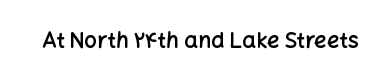
The image shows 22 px text type, upright; set normal letter spacing, not underlined.
